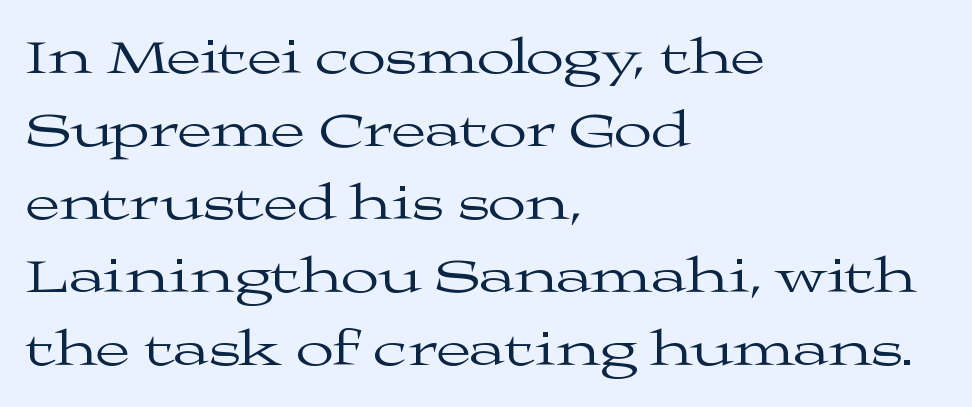
A quiet, ordinary-to-light weight characterises the typeface. Normally led — the rows are evenly, conventionally spaced. No italicization has been applied; the sample stays upright. Varying glyph widths throughout — classic text-font behaviour.
